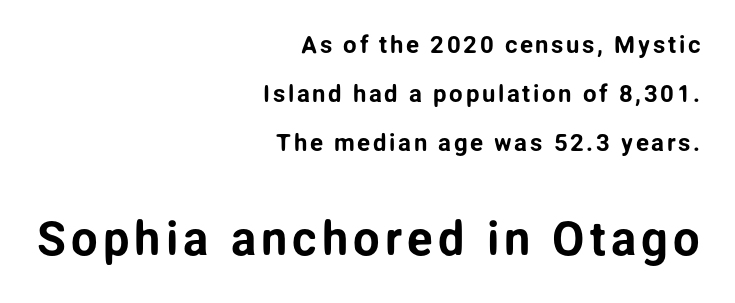
Q: Is the text italic (slanted)? A: No, it is upright.
Q: Is the typeface a serif or a sans-serif typeface? A: Sans-serif.
Q: Is the text underlined? A: No.
Q: How is the paragraph aligned? A: Right-aligned.
Q: Is the spacing between lines tight, normal or loose? A: Loose.
Q: Which block of text is set in a larger size, the first (top) or the second (bottom)? A: The second (bottom) one.
Q: Width (condensed, normal, or wide)? A: Normal.
Q: Stroke contrast? A: Low.
Q: x-height? A: Medium.
Q: Monospaced? A: No.
